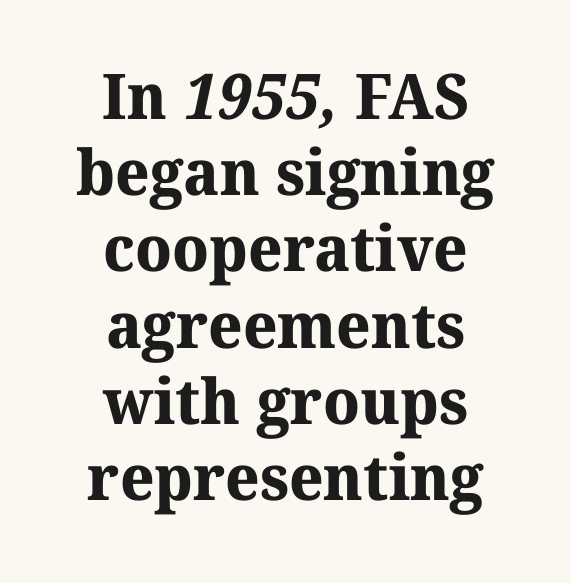
Has an underline been added? It has not. Note: serifs present on the glyphs. Here the designer chose a conventional face with non-uniform glyph widths. The passage shown has conventional tracking throughout. Both edges are ragged and mirror each other, which tells us the setting is centered.
